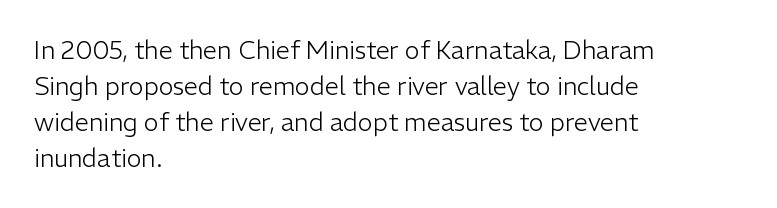
The rendering anchors every line to the left-hand side. Words appear dense and cohesive because spacing is normal. Does the leading feel generous? No, just average. A quiet, ordinary-to-light weight characterises the typeface.
